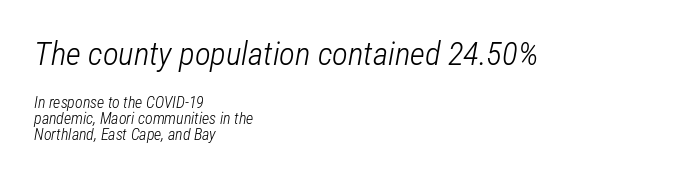
{"italic": "yes", "lean": "right", "slant_degrees": 12, "bold": "no", "weight": "light", "width": "condensed", "stroke_contrast": "low", "x_height": "medium", "monospaced": "no", "underline": "no", "align": "left", "line_spacing": "tight", "line_spacing_ratio": 0.99, "letter_spacing": "normal", "letter_spacing_em": 0.0, "larger_block": "first", "size_ratio": 2.06, "glyph_px": 33}
